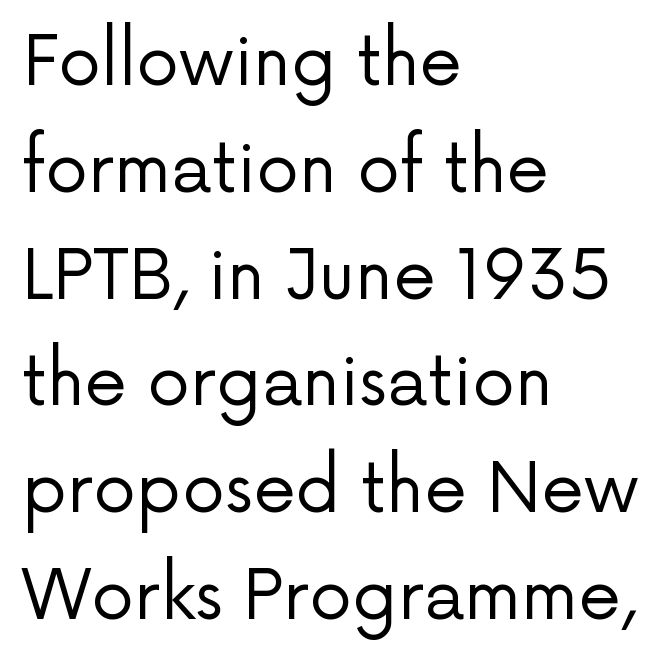
{"serif": "no", "italic": "no", "bold": "no", "weight": "regular", "width": "normal", "stroke_contrast": "low", "x_height": "medium", "monospaced": "no", "underline": "no", "align": "left", "line_spacing": "normal", "line_spacing_ratio": 1.57, "letter_spacing": "normal", "letter_spacing_em": 0.0, "glyph_px": 68}
